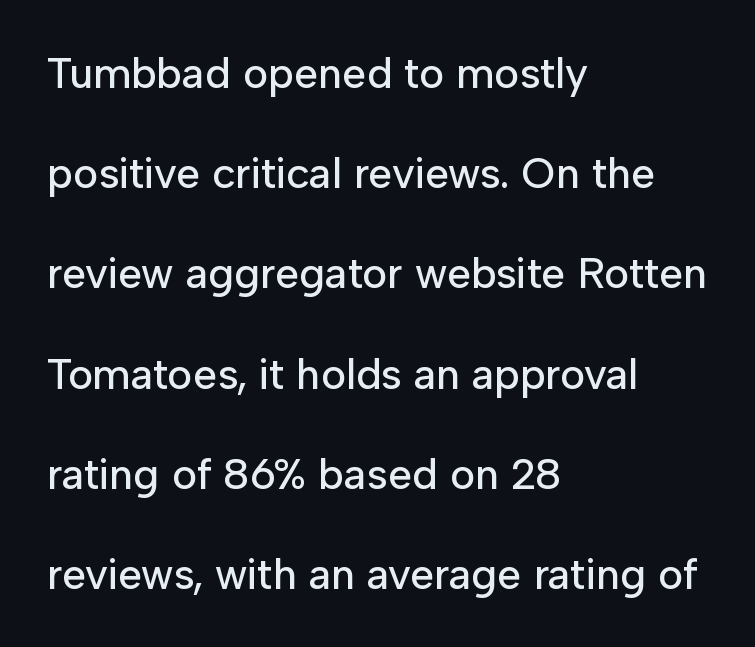
Stroke terminals: plain, sans-serif. Check the space under the baseline: it is left empty. Upright lettering throughout. Honestly, the letter spacing is just normal — you wouldn't notice it.
